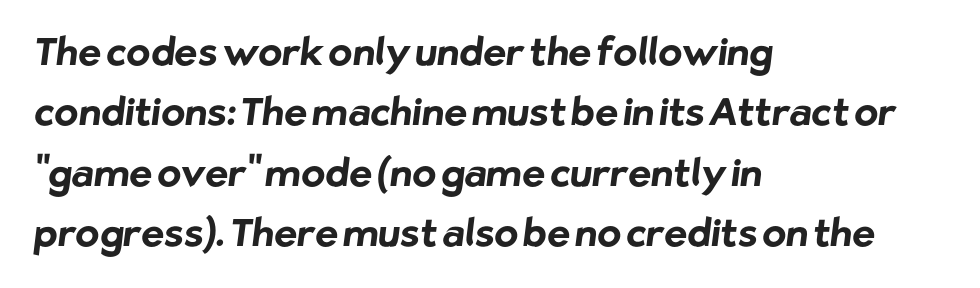
Q: Is the text bold? A: Yes.
Q: Is the typeface a serif or a sans-serif typeface? A: Sans-serif.
Q: Is the text underlined? A: No.
Q: How is the paragraph aligned? A: Left-aligned.
Q: Is the spacing between letters normal or unusually wide? A: Normal.
Q: Is the spacing between lines tight, normal or loose? A: Normal.
Q: Width (condensed, normal, or wide)? A: Normal.
Q: Stroke contrast? A: Low.
Q: x-height? A: Medium.
Q: Monospaced? A: No.
